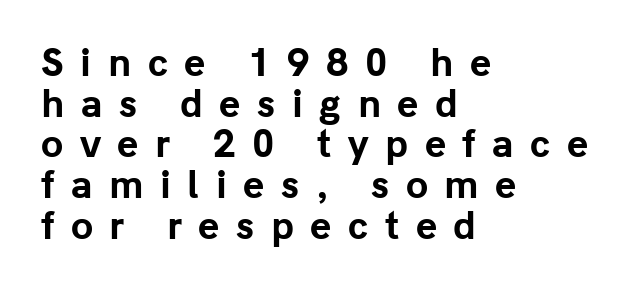
{"serif": "no", "italic": "no", "bold": "yes", "weight": "bold", "width": "normal", "stroke_contrast": "low", "x_height": "medium", "monospaced": "no", "underline": "no", "align": "left", "line_spacing": "tight", "line_spacing_ratio": 1.13, "letter_spacing": "wide", "letter_spacing_em": 0.46, "glyph_px": 36}
